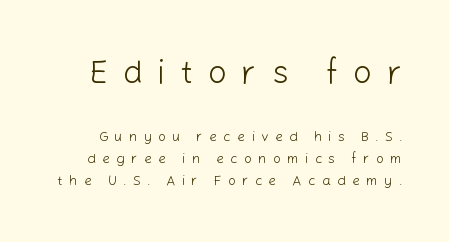
Q: Is the text bold? A: No.
Q: Is the text italic (slanted)? A: No, it is upright.
Q: Is the typeface a serif or a sans-serif typeface? A: Sans-serif.
Q: Is the text underlined? A: No.
Q: Is the spacing between letters normal or unusually wide? A: Unusually wide.
Q: Is the spacing between lines tight, normal or loose? A: Normal.
Q: Which block of text is set in a larger size, the first (top) or the second (bottom)? A: The first (top) one.
Q: Width (condensed, normal, or wide)? A: Normal.
Q: Stroke contrast? A: Low.
Q: x-height? A: Medium.
Q: Monospaced? A: No.
